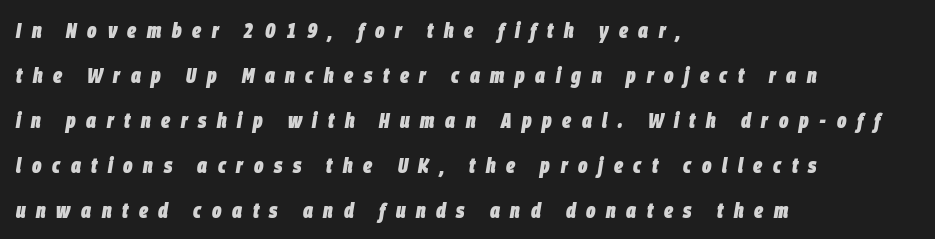
These lines stand farther apart than default settings would place them. Substantial extra tracking has been applied to these lines. The baseline area is clear. The paragraph shown leans on its left margin.
